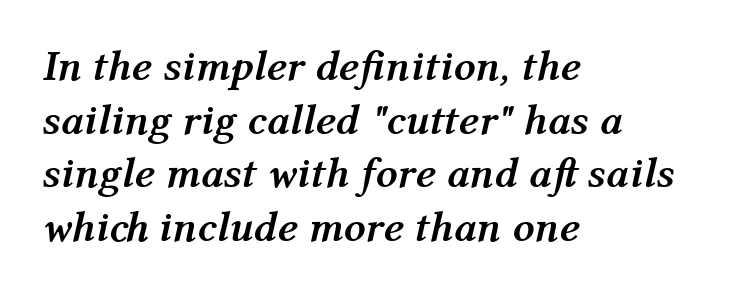
The image shows 43 px semibold type, italic (leaning right); set left-aligned, normal line spacing (1.25x), normal letter spacing, not underlined; medium stroke contrast and a medium x-height.
